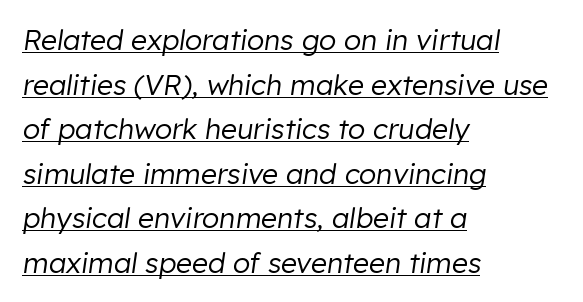
Q: Is the text bold? A: No.
Q: Is the text italic (slanted)? A: Yes, it leans right by about 8 degrees.
Q: Is the text underlined? A: Yes.
Q: How is the paragraph aligned? A: Left-aligned.
Q: Is the spacing between letters normal or unusually wide? A: Normal.
Q: Is the spacing between lines tight, normal or loose? A: Normal.
Q: Width (condensed, normal, or wide)? A: Normal.
Q: Stroke contrast? A: Low.
Q: x-height? A: Medium.
Q: Monospaced? A: No.
